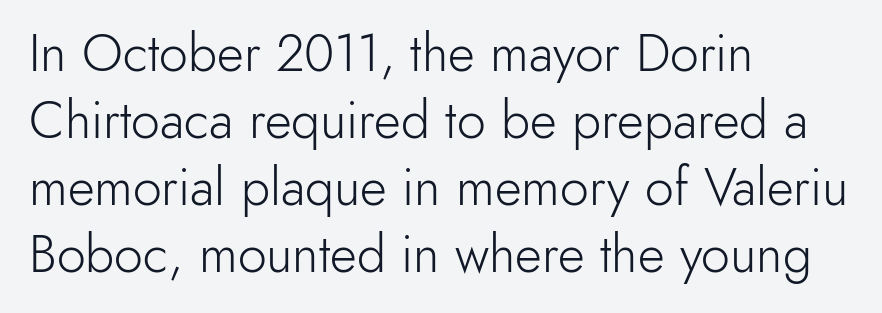
Quick note: underline off. The vertical gap from one line to the next is medium. Every stem runs plumb, perpendicular to the baseline. The line texture is even and compact thanks to regular tracking. The passage shown is typed in a proportional face where columns would drift. Stroke terminals: plain, sans-serif.
